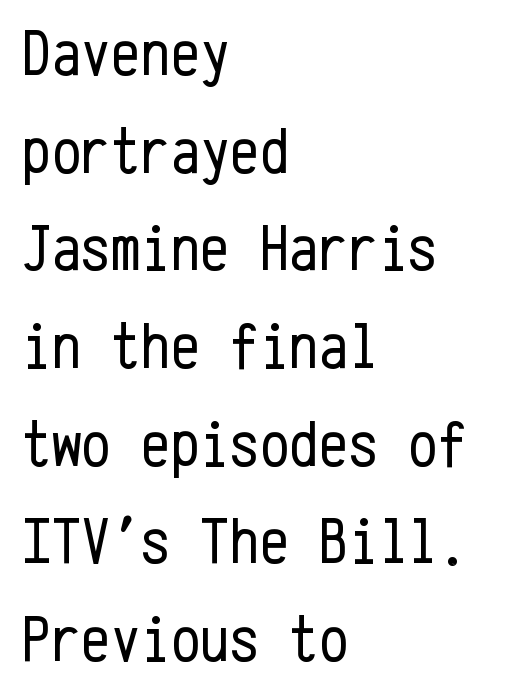
Caption: standard tracking, unaltered. Tall strokes in this sample are plumb rather than angled. Baseline-to-baseline distance is the conventional proportion of letter height. Here the designer chose a console-style face with uniform glyph widths. The letters carry no serifs — their stems end cleanly without finishing strokes.
